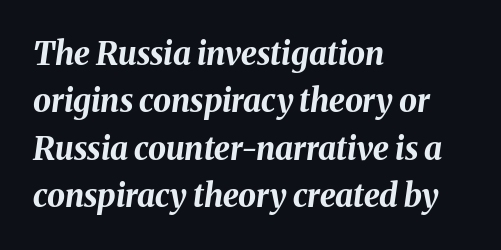
Q: Is the text bold? A: Yes.
Q: Is the text italic (slanted)? A: Yes, it leans right by about 8 degrees.
Q: Is the text underlined? A: No.
Q: How is the paragraph aligned? A: Left-aligned.
Q: Is the spacing between letters normal or unusually wide? A: Normal.
Q: Is the spacing between lines tight, normal or loose? A: Normal.
Q: Width (condensed, normal, or wide)? A: Normal.
Q: Stroke contrast? A: Medium.
Q: x-height? A: Medium.
Q: Monospaced? A: No.
